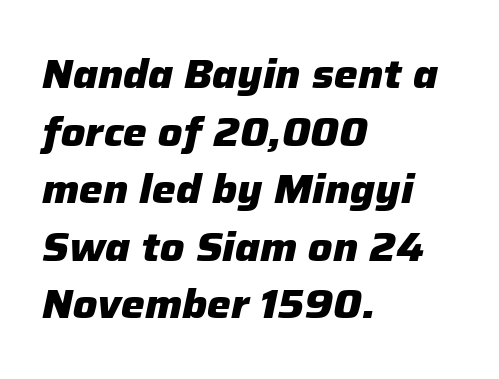
Reading down the column, the eye jumps a familiar distance to each next line. Thick stems and heavy bowls — unmistakably bold. Every character sits at an angle, as italics do. The text block is weighted toward the left margin, trailing off unevenly rightward. Each letter keeps its own natural width here, so spacing adapts to shape. Only glyphs here, with clear space below each row.
